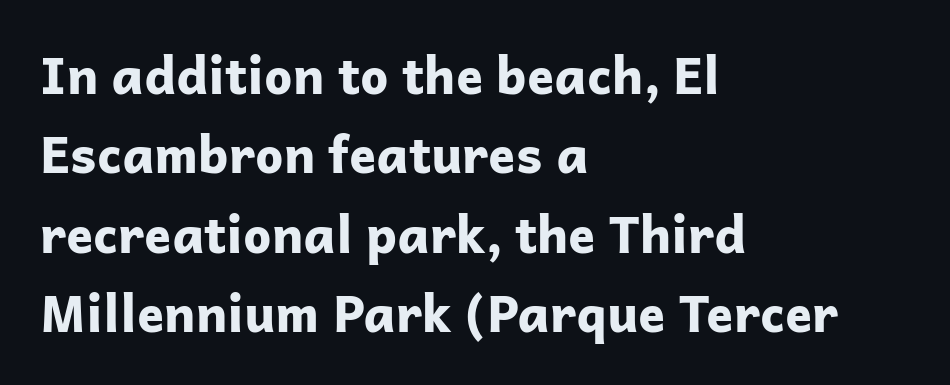
Q: Is the text bold? A: Yes.
Q: Is the text italic (slanted)? A: No, it is upright.
Q: Is the typeface a serif or a sans-serif typeface? A: Sans-serif.
Q: Is the text underlined? A: No.
Q: How is the paragraph aligned? A: Left-aligned.
Q: Is the spacing between letters normal or unusually wide? A: Normal.
Q: Is the spacing between lines tight, normal or loose? A: Normal.
Q: Width (condensed, normal, or wide)? A: Normal.
Q: Stroke contrast? A: Low.
Q: x-height? A: Medium.
Q: Monospaced? A: No.
